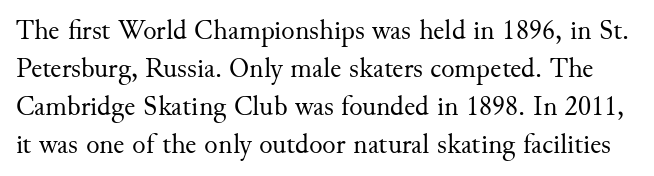
Q: Is the text bold? A: No.
Q: Is the text italic (slanted)? A: No, it is upright.
Q: Is the typeface a serif or a sans-serif typeface? A: Serif.
Q: Is the text underlined? A: No.
Q: Is the spacing between letters normal or unusually wide? A: Normal.
Q: Is the spacing between lines tight, normal or loose? A: Normal.
Q: Width (condensed, normal, or wide)? A: Normal.
Q: Stroke contrast? A: Medium.
Q: x-height? A: Small.
Q: Monospaced? A: No.
